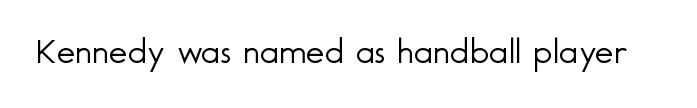
The image shows 35 px light sans-serif type, upright; set normal letter spacing, not underlined; a small x-height.
